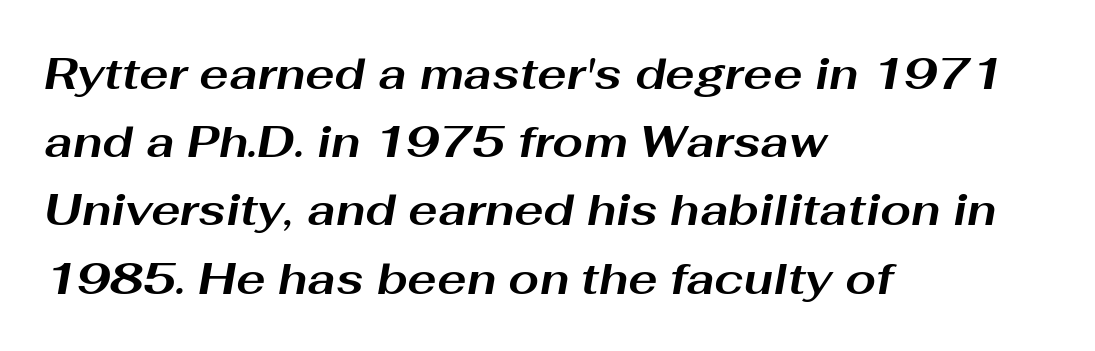
Q: Is the text bold? A: Yes.
Q: Is the text italic (slanted)? A: Yes, it leans right by about 10 degrees.
Q: Is the text underlined? A: No.
Q: How is the paragraph aligned? A: Left-aligned.
Q: Is the spacing between letters normal or unusually wide? A: Normal.
Q: Is the spacing between lines tight, normal or loose? A: Normal.
Q: Width (condensed, normal, or wide)? A: Wide.
Q: Stroke contrast? A: Medium.
Q: x-height? A: Medium.
Q: Monospaced? A: No.
